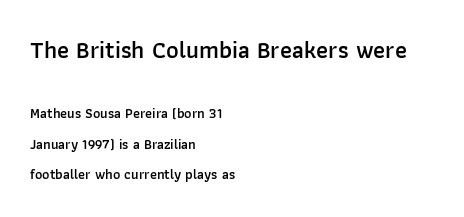
Q: Is the text bold? A: Semi-bold.
Q: Is the text italic (slanted)? A: No, it is upright.
Q: Is the text underlined? A: No.
Q: How is the paragraph aligned? A: Left-aligned.
Q: Is the spacing between letters normal or unusually wide? A: Normal.
Q: Is the spacing between lines tight, normal or loose? A: Loose.
Q: Which block of text is set in a larger size, the first (top) or the second (bottom)? A: The first (top) one.
